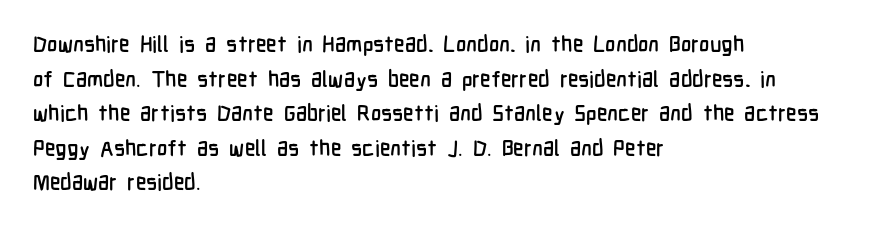
{"italic": "no", "underline": "no", "align": "left", "line_spacing": "normal", "line_spacing_ratio": 1.57, "letter_spacing": "normal", "letter_spacing_em": 0.0, "glyph_px": 22}
